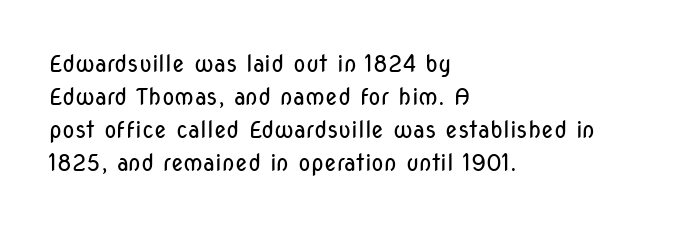
{"italic": "no", "bold": "no", "underline": "no", "align": "left", "line_spacing": "normal", "line_spacing_ratio": 1.43, "letter_spacing": "normal", "letter_spacing_em": 0.0, "glyph_px": 23}
